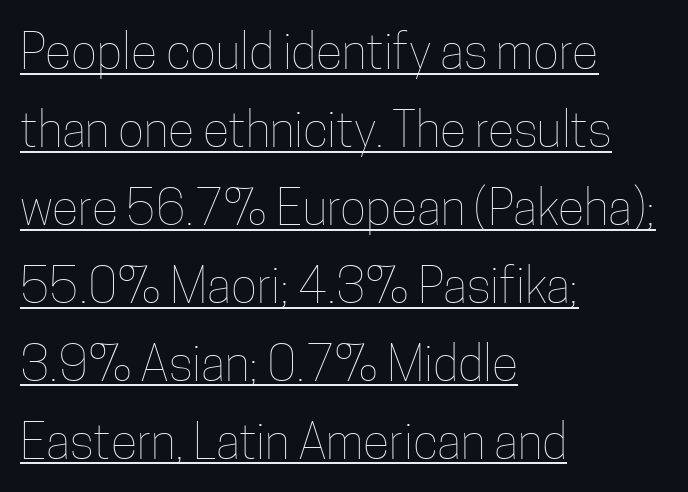
{"italic": "no", "bold": "no", "weight": "thin", "width": "condensed", "stroke_contrast": "low", "x_height": "medium", "monospaced": "no", "underline": "yes", "align": "left", "line_spacing": "normal", "line_spacing_ratio": 1.59, "letter_spacing": "normal", "letter_spacing_em": 0.0, "glyph_px": 49}
